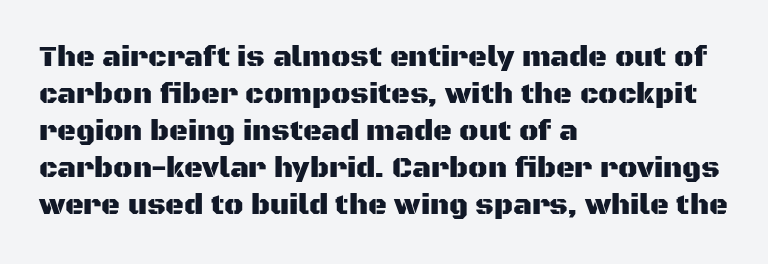
{"serif": "no", "italic": "no", "width": "normal", "stroke_contrast": "medium", "x_height": "large", "monospaced": "no", "underline": "no", "align": "left", "line_spacing": "normal", "line_spacing_ratio": 1.28, "letter_spacing": "normal", "letter_spacing_em": 0.0, "glyph_px": 29}
